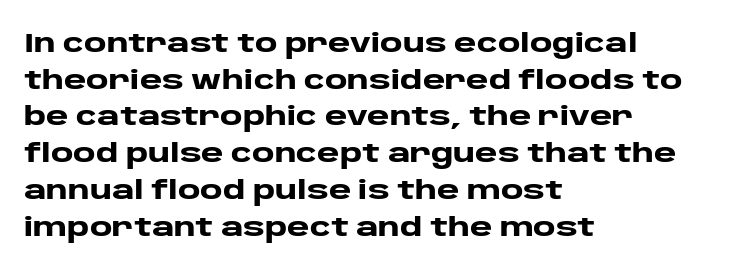
{"italic": "no", "bold": "yes", "underline": "no", "align": "left", "line_spacing": "normal", "line_spacing_ratio": 1.36, "letter_spacing": "normal", "letter_spacing_em": 0.0, "glyph_px": 27}
